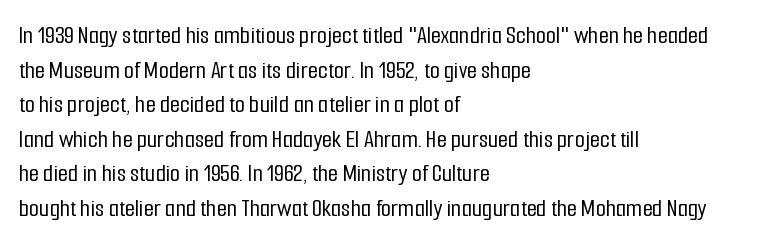
Q: Is the text italic (slanted)? A: No, it is upright.
Q: Is the text underlined? A: No.
Q: How is the paragraph aligned? A: Left-aligned.
Q: Is the spacing between letters normal or unusually wide? A: Normal.
Q: Is the spacing between lines tight, normal or loose? A: Normal.
